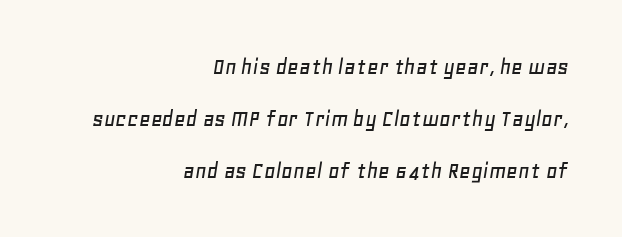
The image shows 25 px text type, italic (leaning right); set right-aligned, loose line spacing (2.08x), normal letter spacing, not underlined.
